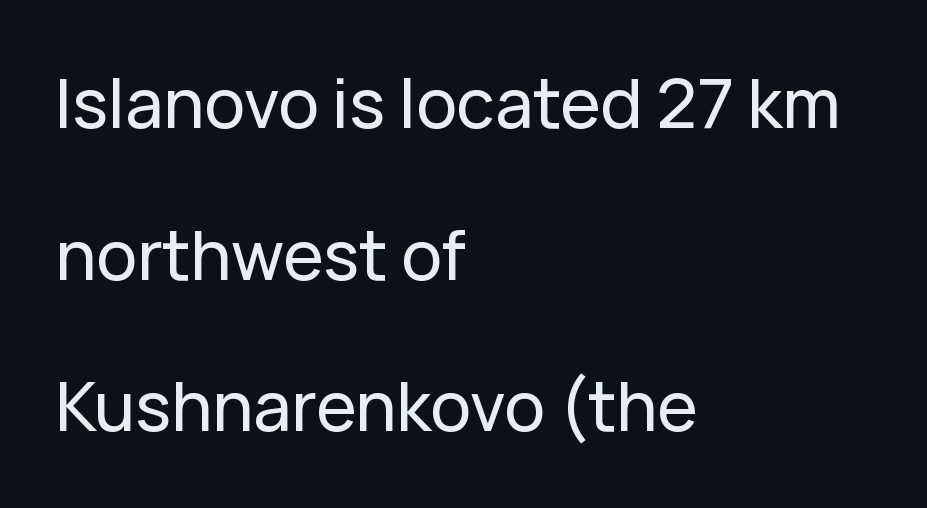
{"serif": "no", "italic": "no", "width": "normal", "stroke_contrast": "low", "x_height": "medium", "monospaced": "no", "underline": "no", "align": "left", "line_spacing": "loose", "line_spacing_ratio": 2.23, "letter_spacing": "normal", "letter_spacing_em": 0.0, "glyph_px": 68}
